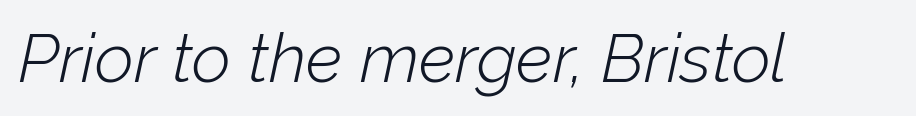
{"italic": "yes", "lean": "right", "slant_degrees": 12, "bold": "no", "weight": "light", "width": "normal", "stroke_contrast": "low", "x_height": "medium", "monospaced": "no", "underline": "no", "letter_spacing": "normal", "letter_spacing_em": 0.0, "glyph_px": 68}
